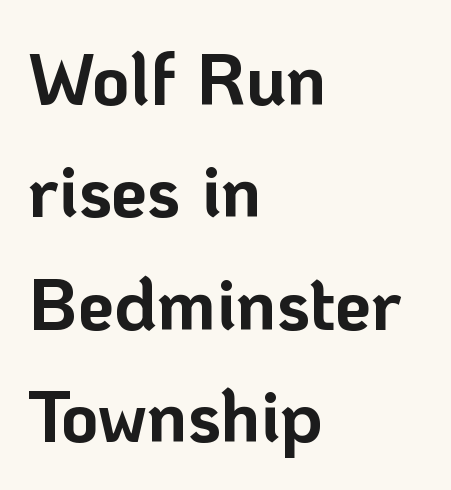
Q: Is the text bold? A: Yes.
Q: Is the text italic (slanted)? A: No, it is upright.
Q: Is the typeface a serif or a sans-serif typeface? A: Sans-serif.
Q: Is the text underlined? A: No.
Q: How is the paragraph aligned? A: Left-aligned.
Q: Is the spacing between letters normal or unusually wide? A: Normal.
Q: Is the spacing between lines tight, normal or loose? A: Normal.
Q: Width (condensed, normal, or wide)? A: Normal.
Q: Stroke contrast? A: Low.
Q: x-height? A: Medium.
Q: Monospaced? A: No.
